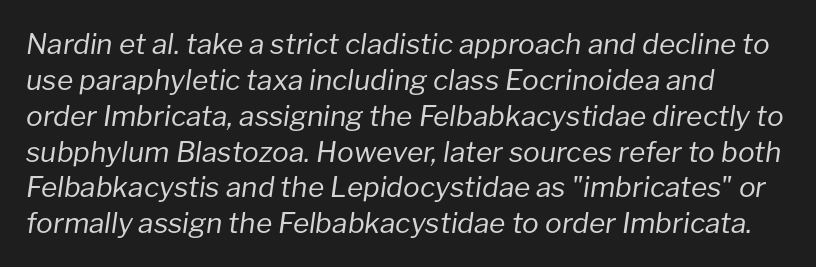
The image shows 28 px regular-weight type, italic (leaning right); set normal line spacing (1.28x), normal letter spacing, not underlined; low stroke contrast and a medium x-height.
